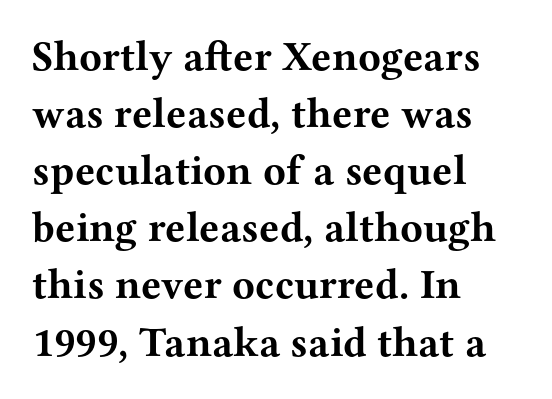
The image shows 42 px bold, wide serif type, upright; set left-aligned, normal line spacing (1.36x), normal letter spacing, not underlined; medium stroke contrast and a medium x-height.
